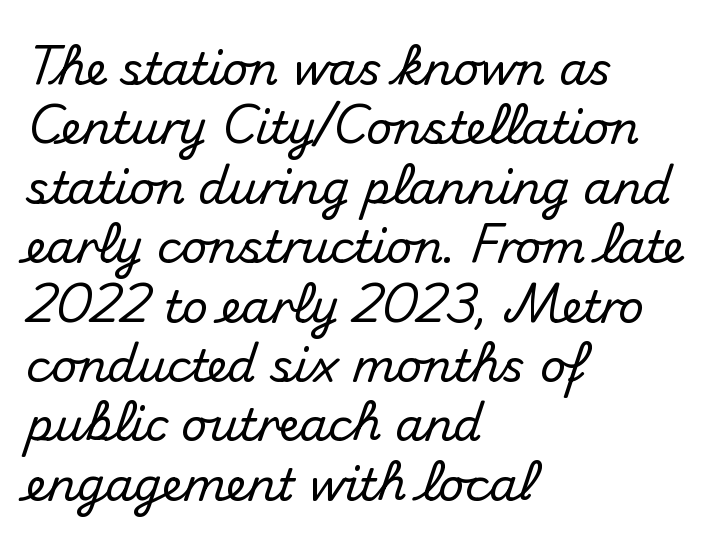
The image shows 45 px sans-serif type; set left-aligned, normal line spacing (1.32x), normal letter spacing, not underlined; medium stroke contrast and a small x-height.
